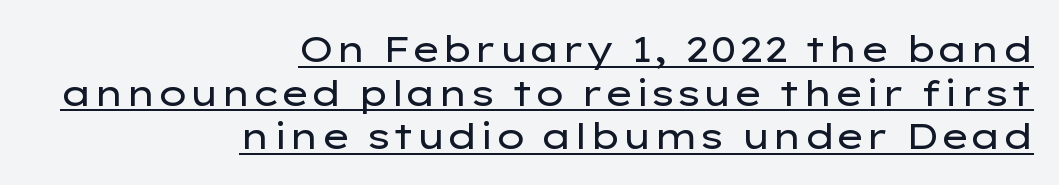
Q: Is the text bold? A: No.
Q: Is the text italic (slanted)? A: No, it is upright.
Q: Is the typeface a serif or a sans-serif typeface? A: Sans-serif.
Q: Is the text underlined? A: Yes.
Q: How is the paragraph aligned? A: Right-aligned.
Q: Is the spacing between letters normal or unusually wide? A: Normal.
Q: Width (condensed, normal, or wide)? A: Wide.
Q: Stroke contrast? A: Low.
Q: x-height? A: Medium.
Q: Monospaced? A: No.
